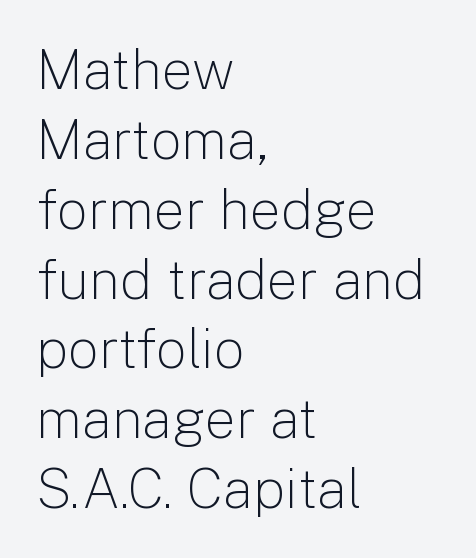
Anything drawn beneath the words? Only blank space. The type is set solid horizontally, with unmodified tracking. Notice how the passage keeps a crisp vertical edge on the left only. Style check: upright.
